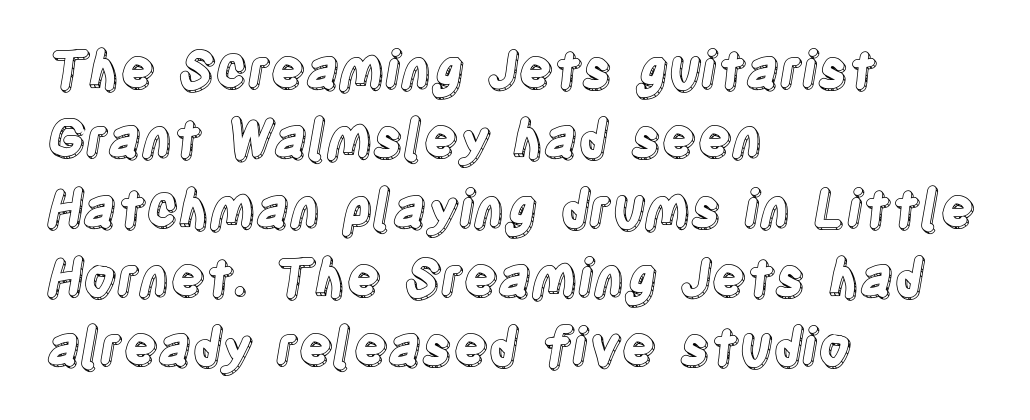
The image shows 51 px condensed type; set left-aligned, normal line spacing (1.36x), normal letter spacing, not underlined; a large x-height.
